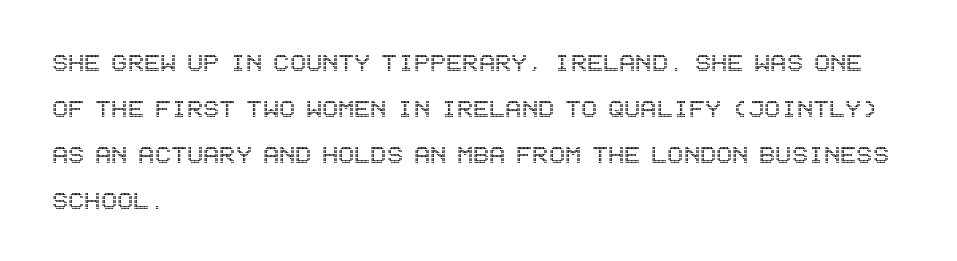
Q: Is the text italic (slanted)? A: No, it is upright.
Q: Is the text underlined? A: No.
Q: How is the paragraph aligned? A: Left-aligned.
Q: Is the spacing between letters normal or unusually wide? A: Normal.
Q: Is the spacing between lines tight, normal or loose? A: Normal.
Q: Width (condensed, normal, or wide)? A: Condensed.
Q: x-height? A: Large.
